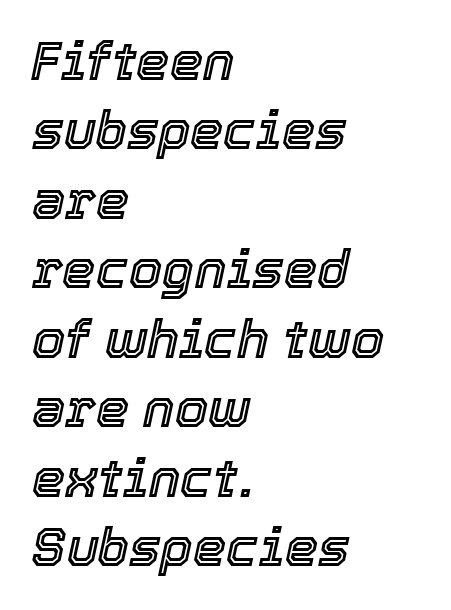
Q: Is the text italic (slanted)? A: Yes, it leans right by about 12 degrees.
Q: Is the text underlined? A: No.
Q: How is the paragraph aligned? A: Left-aligned.
Q: Is the spacing between letters normal or unusually wide? A: Normal.
Q: Is the spacing between lines tight, normal or loose? A: Normal.
Q: Width (condensed, normal, or wide)? A: Normal.
Q: x-height? A: Medium.
Q: Monospaced? A: No.
